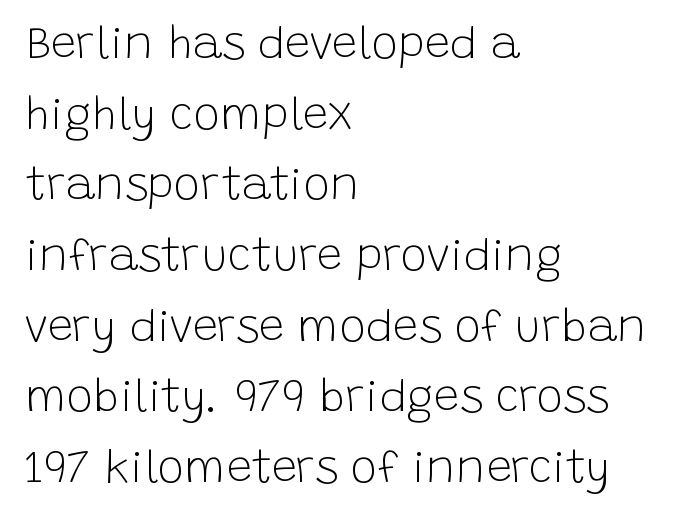
{"serif": "no", "italic": "no", "bold": "no", "weight": "light", "width": "normal", "stroke_contrast": "low", "x_height": "large", "monospaced": "no", "underline": "no", "align": "left", "line_spacing": "normal", "line_spacing_ratio": 1.57, "letter_spacing": "normal", "letter_spacing_em": 0.0, "glyph_px": 45}
